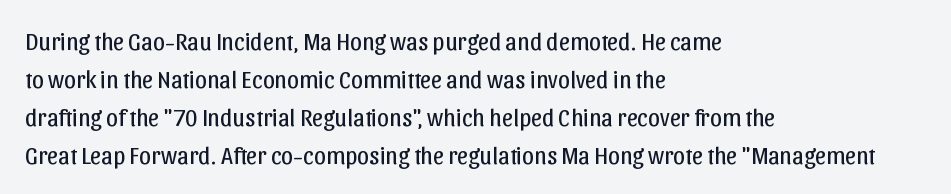
The image shows 24 px text type, upright; set left-aligned, normal line spacing (1.58x), normal letter spacing, not underlined.
